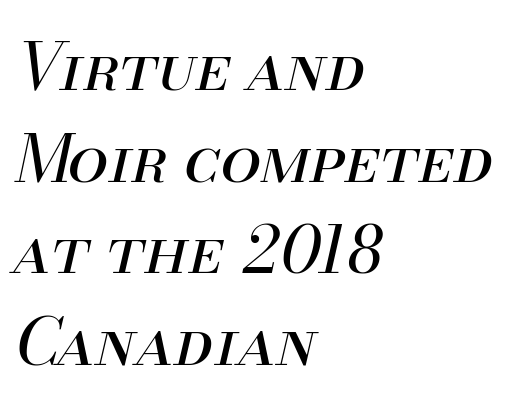
The image shows 65 px regular-weight type, italic (leaning right); set left-aligned, normal line spacing (1.41x), normal letter spacing, not underlined; medium stroke contrast and a small x-height.
